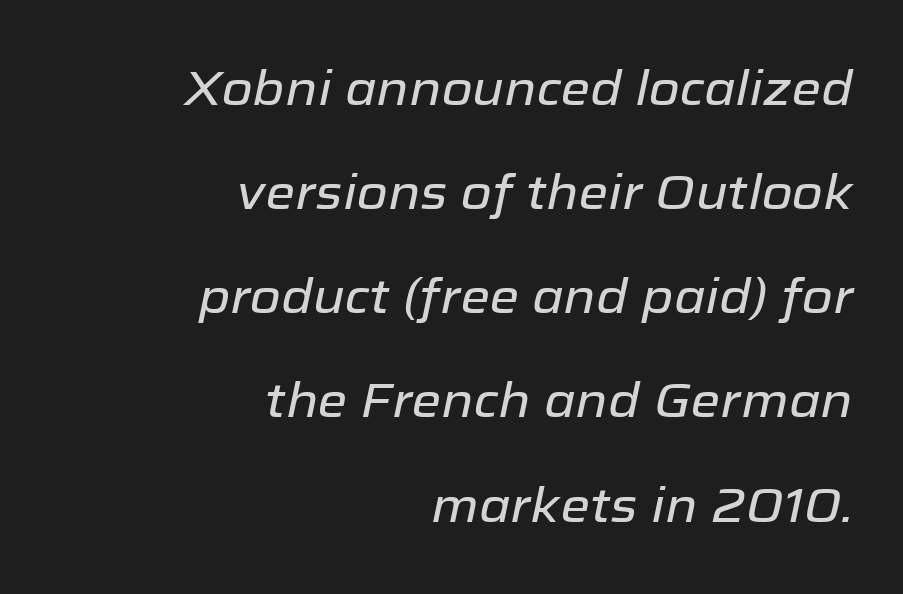
Casual observation: everything's shoved over to the right. This sample trades compactness for vertical openness between lines. The typography opts for an oblique posture over an upright one. The glyphs are unaccompanied by any horizontal stroke below them. Does extra space separate the letters? No, they use regular spacing.
